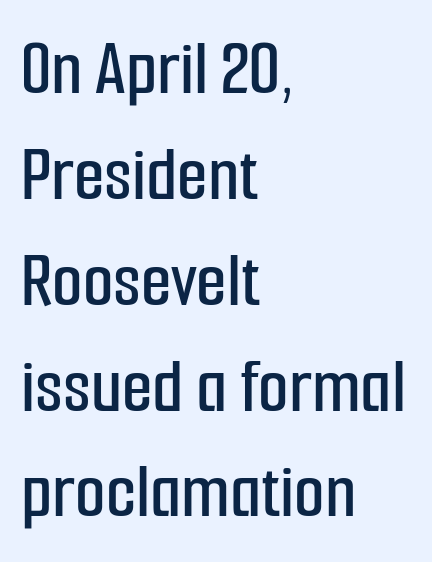
Horizontally, the lines are justified to the leading edge only. The face used here is a sans, in the tradition of grotesques and geometrics. Descenders hang freely into open space. The lines sit at an ordinary, default distance from one another. Between one letter and the next there's only the usual sliver of space.
